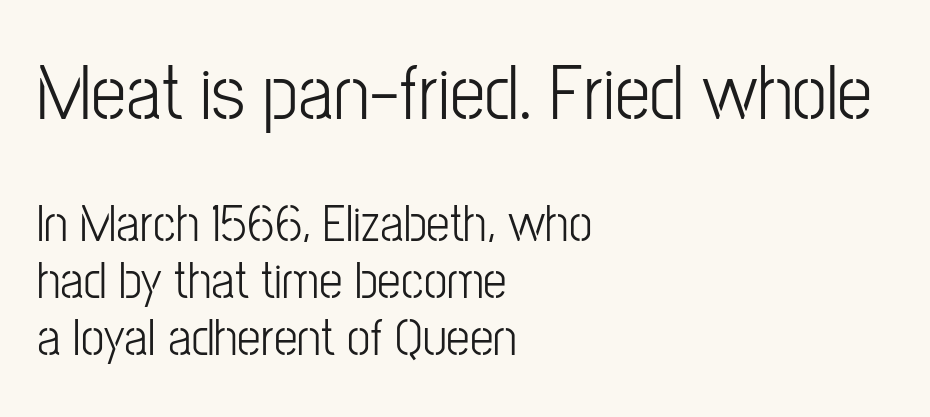
The image shows 79 px light, condensed sans-serif type, upright; set left-aligned, tight line spacing (1.08x), normal letter spacing, not underlined; the first (top) block is 1.49x larger; low stroke contrast and a medium x-height.
